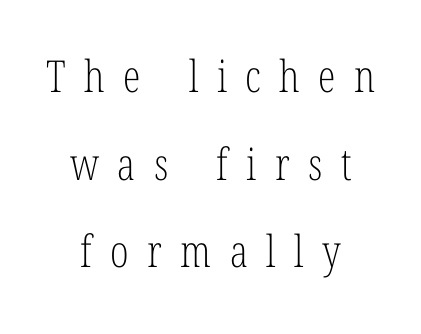
The image shows 44 px light, condensed serif type, upright; set centered, loose line spacing (1.99x), unusually wide letter spacing (+0.42 em), not underlined; low stroke contrast and a medium x-height.
